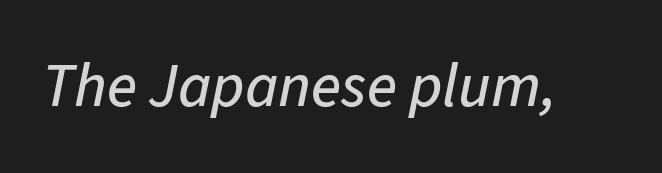
{"italic": "yes", "lean": "right", "slant_degrees": 11, "width": "normal", "stroke_contrast": "low", "x_height": "medium", "monospaced": "no", "underline": "no", "letter_spacing": "normal", "letter_spacing_em": 0.0, "glyph_px": 62}
